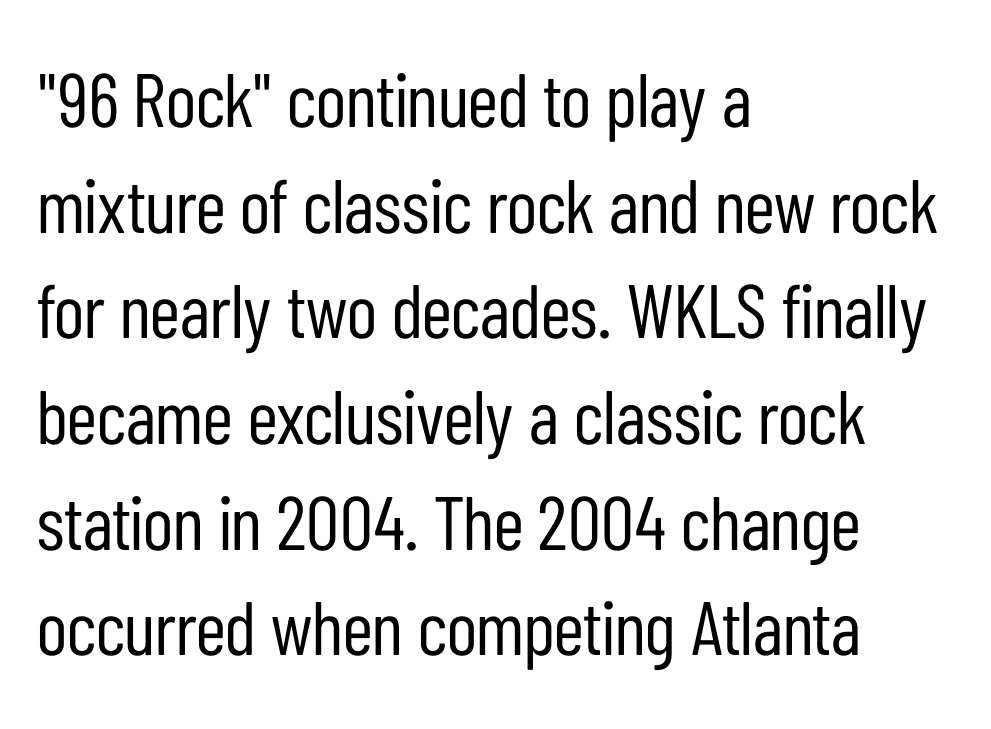
The image shows 76 px regular-weight, condensed sans-serif type, upright; set left-aligned, normal line spacing (1.39x), normal letter spacing, not underlined; low stroke contrast and a medium x-height.
